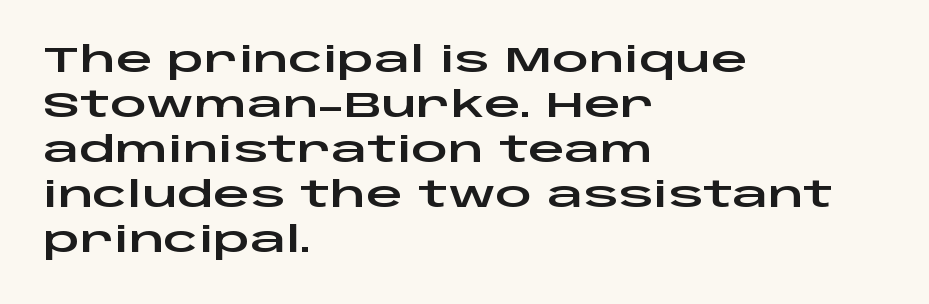
Vertical strokes here are truly vertical. Is this a sans? Yes — the strokes have no serifs. Reading down the column, the eye jumps a familiar distance to each next line. The horizontal fit of the characters is conventional and even. You could not count columns in this text — the font is proportionally spaced.
